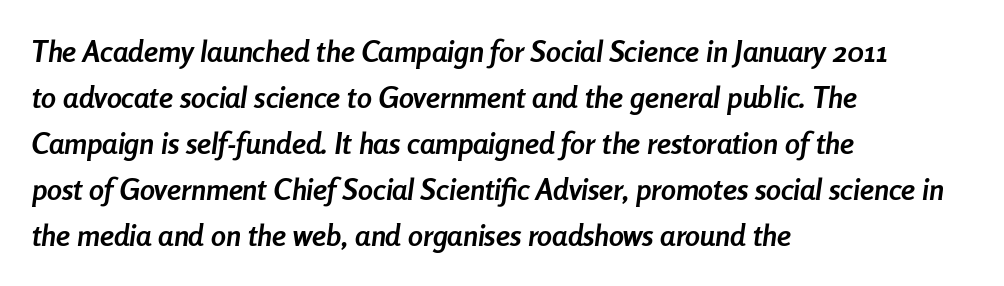
This rendering leaves character spacing at its baseline value. Italic? Definitely — the glyphs are oblique. Descenders hang freely into open space. A full-strength bold gives these letters their thick strokes.
